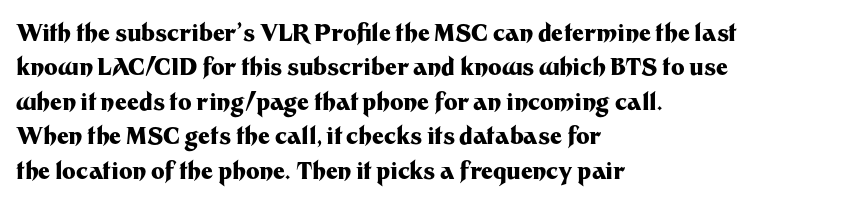
Q: Is the text bold? A: Yes.
Q: Is the text italic (slanted)? A: No, it is upright.
Q: Is the text underlined? A: No.
Q: How is the paragraph aligned? A: Left-aligned.
Q: Is the spacing between letters normal or unusually wide? A: Normal.
Q: Is the spacing between lines tight, normal or loose? A: Normal.
